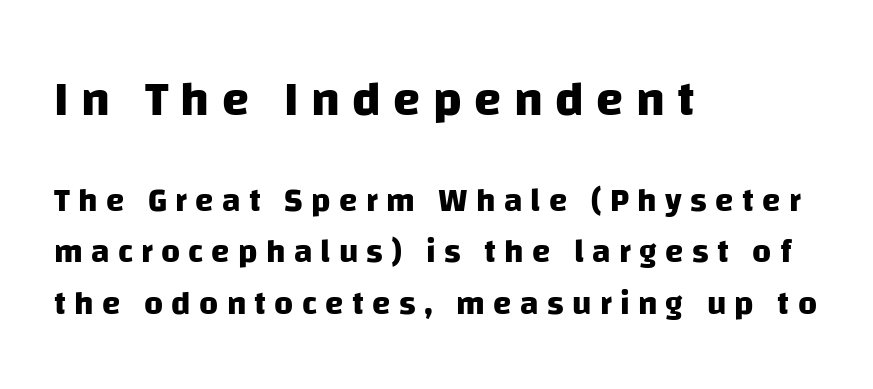
The image shows 49 px heavy sans-serif type; set left-aligned, normal line spacing (1.56x), unusually wide letter spacing (+0.25 em), not underlined; the first (top) block is 1.48x larger; low stroke contrast and a large x-height.
